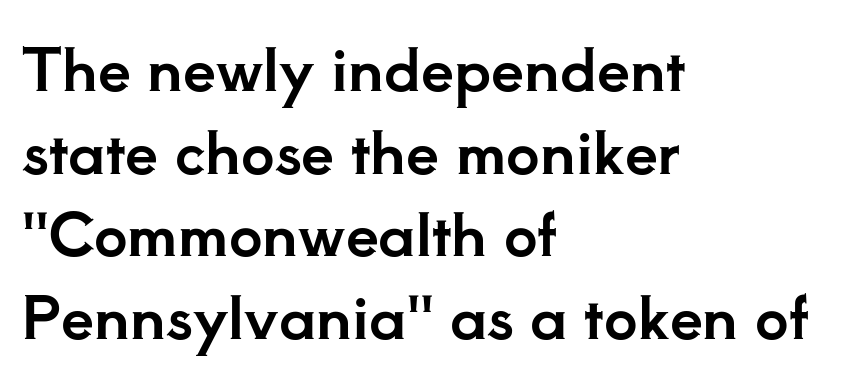
Q: Is the text italic (slanted)? A: No, it is upright.
Q: Is the typeface a serif or a sans-serif typeface? A: Serif.
Q: Is the text underlined? A: No.
Q: How is the paragraph aligned? A: Left-aligned.
Q: Is the spacing between letters normal or unusually wide? A: Normal.
Q: Is the spacing between lines tight, normal or loose? A: Normal.
Q: Width (condensed, normal, or wide)? A: Normal.
Q: Stroke contrast? A: Low.
Q: x-height? A: Small.
Q: Monospaced? A: No.
